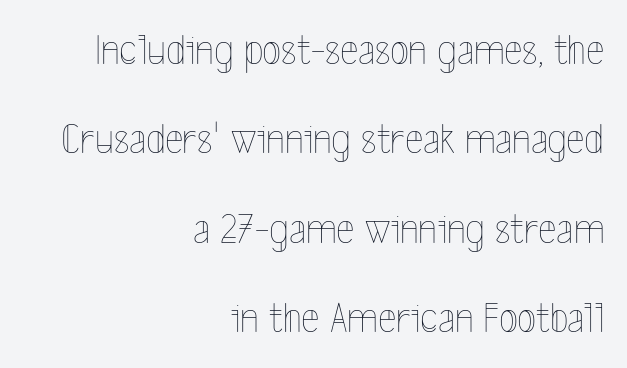
The image shows 44 px thin, condensed type, upright; set right-aligned, loose line spacing (2.03x), normal letter spacing, not underlined; a medium x-height.
